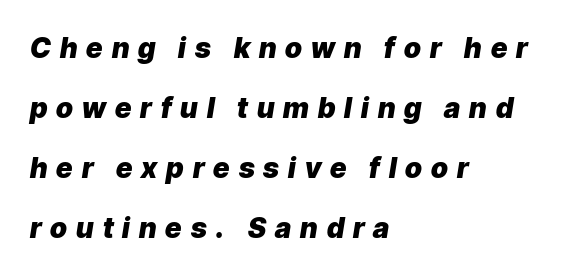
Letters rest on an invisible, unmarked baseline. Notice how thick the strokes are: this is what a full bold looks like. This rendering widens character spacing well past its baseline value. Italic: yes, the glyphs are oblique. Here the designer chose a conventional face with non-uniform glyph widths. This rendering uses left alignment, leaving the right contour irregular.
